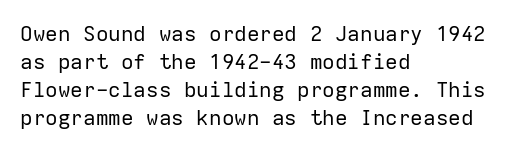
The image shows 21 px text type, upright; set left-aligned, normal line spacing (1.34x), normal letter spacing, not underlined.
